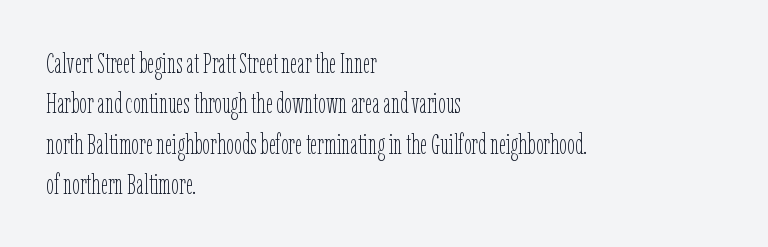
The designer left line spacing at the default. Nobody touched the tracking dial on this one. Do the characters align in a grid? No, the font is proportional. Caption: face not bold, strokes unweighted. Does the copy run flush right? No — it runs flush left. You can tell it's not italic because the verticals are truly vertical.
